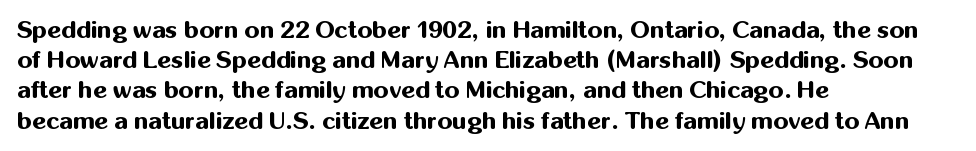
The image shows 24 px bold type, upright; set left-aligned, normal line spacing (1.26x), normal letter spacing, not underlined.
